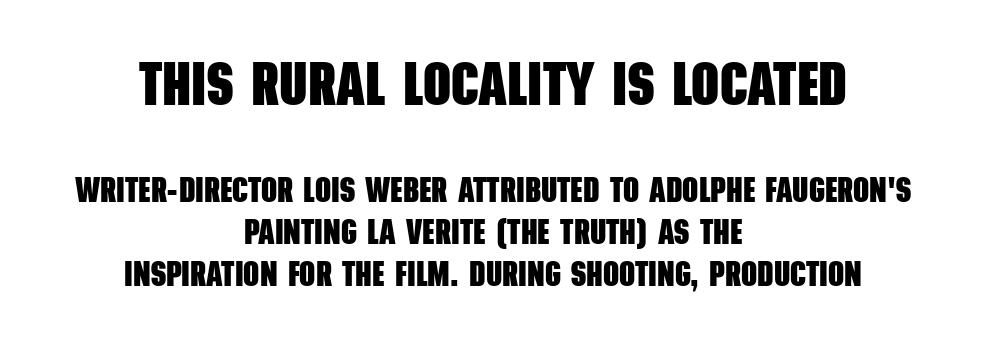
{"serif": "no", "bold": "yes", "weight": "heavy", "width": "condensed", "stroke_contrast": "low", "x_height": "large", "monospaced": "no", "underline": "no", "align": "center", "line_spacing_ratio": 1.19, "letter_spacing": "normal", "letter_spacing_em": 0.0, "larger_block": "first", "size_ratio": 1.74, "glyph_px": 61}
